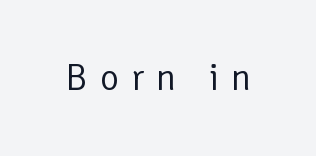
Q: Is the text bold? A: No.
Q: Is the text italic (slanted)? A: No, it is upright.
Q: Is the typeface a serif or a sans-serif typeface? A: Sans-serif.
Q: Is the text underlined? A: No.
Q: Is the spacing between letters normal or unusually wide? A: Unusually wide.
Q: Width (condensed, normal, or wide)? A: Normal.
Q: Stroke contrast? A: Low.
Q: x-height? A: Medium.
Q: Monospaced? A: No.
